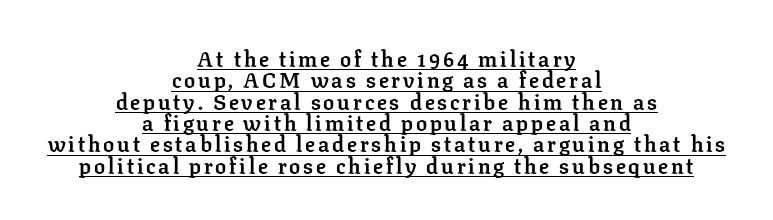
The image shows 22 px bold type, upright; set centered, tight line spacing (0.97x), underlined.
